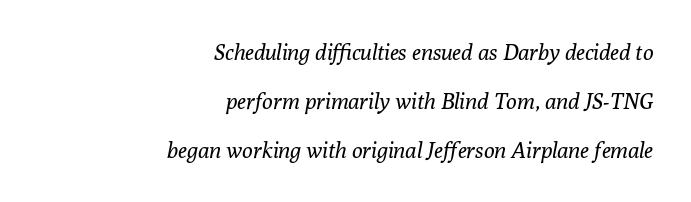
The image shows 22 px text type, italic (leaning right); set right-aligned, loose line spacing (2.23x), normal letter spacing, not underlined.
